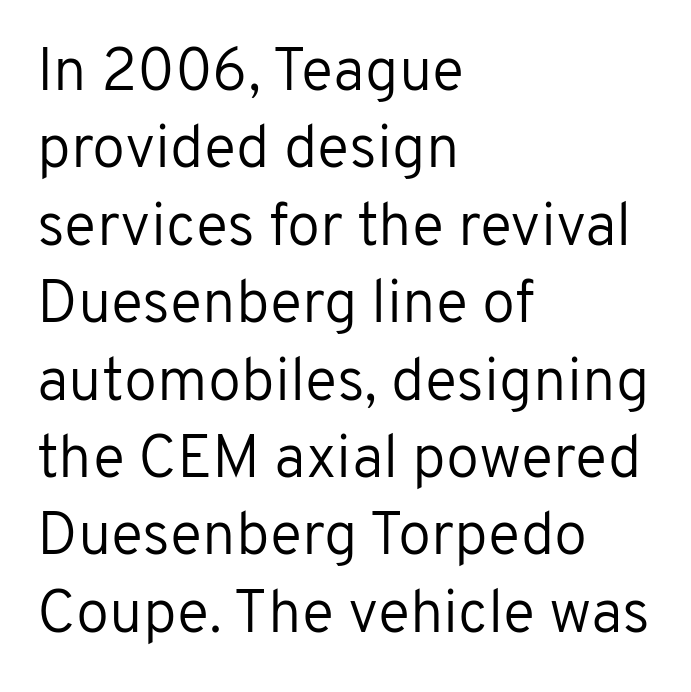
The rows are spaced the way most documents space them. The foot of each line stays bare and open. Where is the straight margin? On the left. Posture: vertical. No extra ink here — the face is not bold. The rendering uses natural spacing where letterforms have individual widths.
